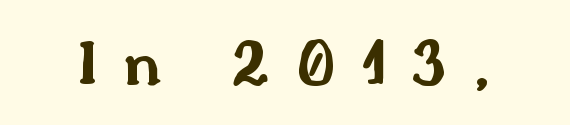
Q: Is the text bold? A: Yes.
Q: Is the text italic (slanted)? A: No, it is upright.
Q: Is the typeface a serif or a sans-serif typeface? A: Sans-serif.
Q: Is the text underlined? A: No.
Q: Is the spacing between letters normal or unusually wide? A: Unusually wide.
Q: Width (condensed, normal, or wide)? A: Wide.
Q: Stroke contrast? A: Medium.
Q: x-height? A: Small.
Q: Monospaced? A: No.
